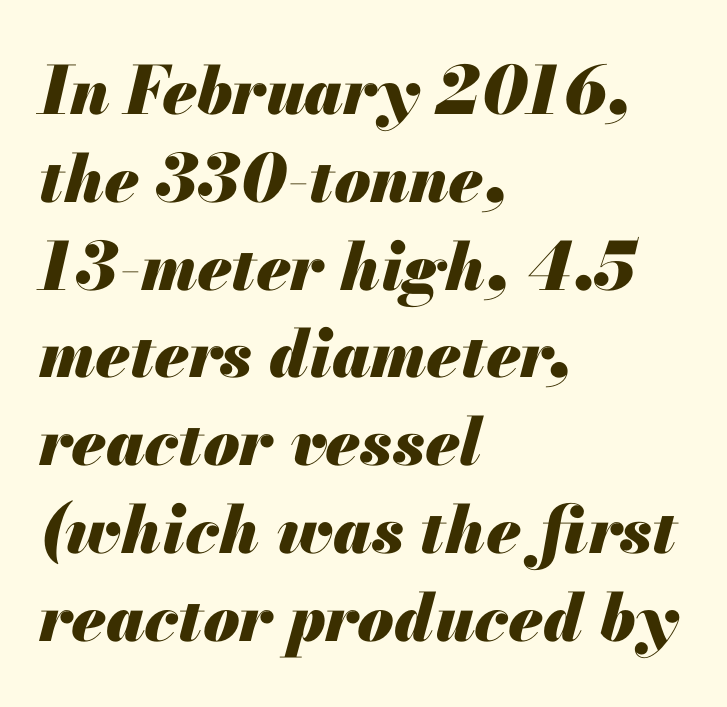
Chunky letters — that's bold for sure. Short note: letters normally spaced. Each letter keeps its own natural width here, so spacing adapts to shape. Notice how the stems are inclined rather than vertical — that's the hallmark of italics. Where is the straight margin? On the left. The gap between lines stays unmarked.
